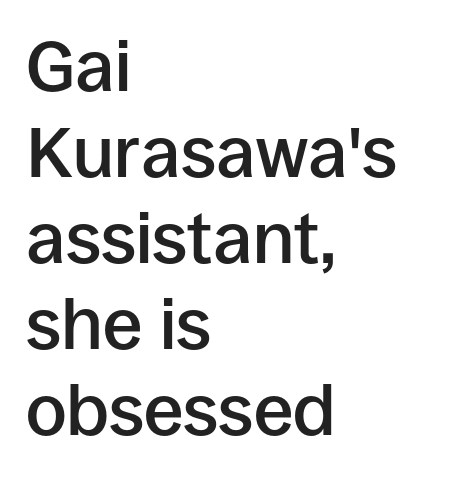
Q: Is the text bold? A: Semi-bold.
Q: Is the text italic (slanted)? A: No, it is upright.
Q: Is the typeface a serif or a sans-serif typeface? A: Sans-serif.
Q: Is the text underlined? A: No.
Q: How is the paragraph aligned? A: Left-aligned.
Q: Is the spacing between letters normal or unusually wide? A: Normal.
Q: Width (condensed, normal, or wide)? A: Normal.
Q: Stroke contrast? A: Low.
Q: x-height? A: Large.
Q: Monospaced? A: No.
